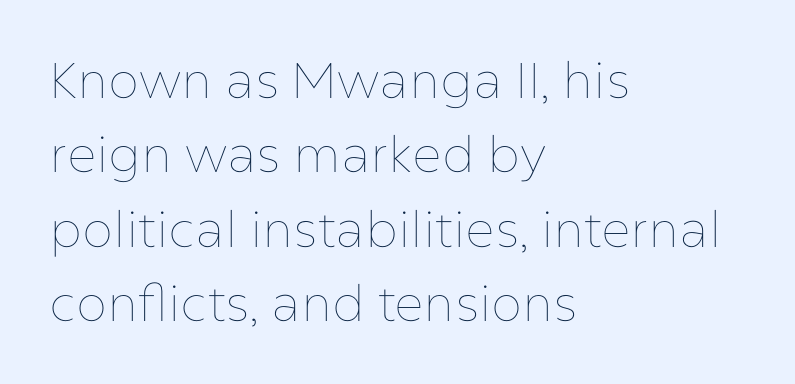
Regular leading. The weight would be labelled regular, book, light, or lighter still. The passage is arranged the way most books set body copy — flush left. Has an underline been added? It has not. Every stem runs plumb, perpendicular to the baseline. The letterforms sit shoulder to shoulder at normal distance.
